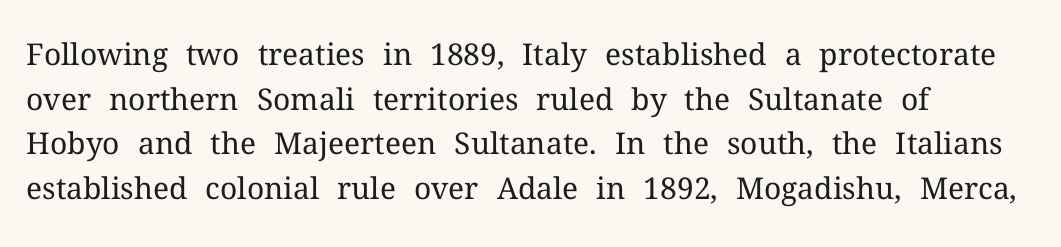
The image shows 30 px regular-weight serif type, upright; set left-aligned, normal line spacing (1.49x), normal letter spacing, not underlined; medium stroke contrast and a medium x-height.
